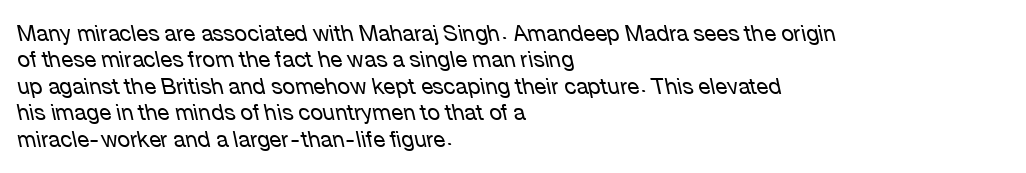
{"italic": "yes", "lean": "left", "slant_degrees": 12, "bold": "no", "underline": "no", "align": "left", "line_spacing_ratio": 1.2, "letter_spacing": "normal", "letter_spacing_em": 0.0, "glyph_px": 22}
